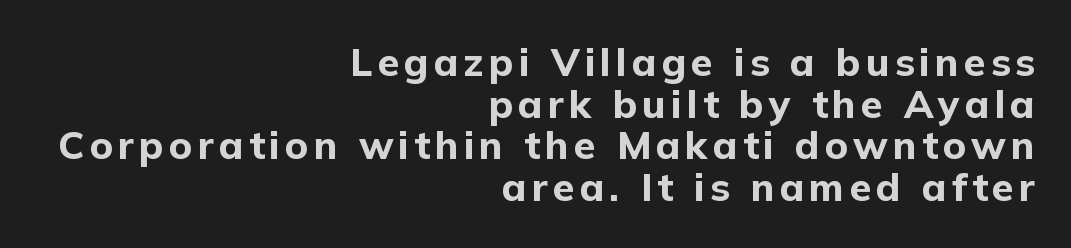
The specimen omits any rule beneath the text block's lines. The letters advance in unequal steps, a hallmark of proportional type. Every row of glyphs terminates at an identical x-position on the right. You can tell it's not italic because the verticals are truly vertical. No feet cap the strokes, marking this as sans-serif type. Chunky letters — that's bold for sure.
